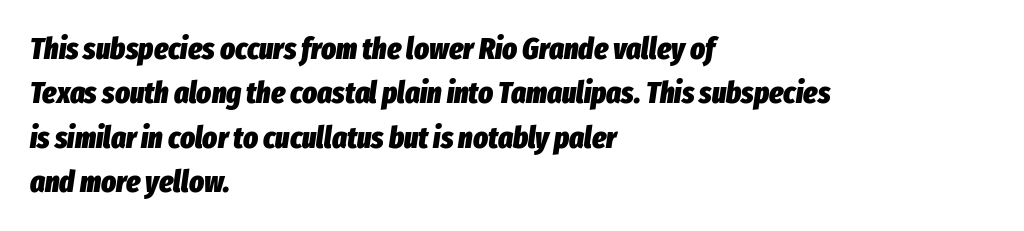
Q: Is the text bold? A: Yes.
Q: Is the text italic (slanted)? A: Yes, it leans right by about 8 degrees.
Q: Is the text underlined? A: No.
Q: How is the paragraph aligned? A: Left-aligned.
Q: Is the spacing between letters normal or unusually wide? A: Normal.
Q: Is the spacing between lines tight, normal or loose? A: Normal.
Q: Width (condensed, normal, or wide)? A: Condensed.
Q: Stroke contrast? A: Low.
Q: x-height? A: Medium.
Q: Monospaced? A: No.
